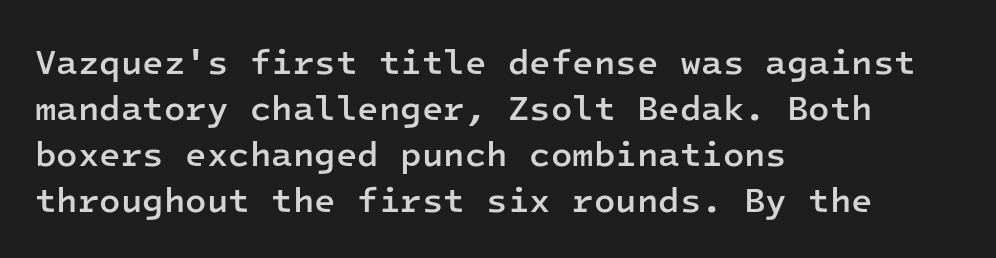
The image shows 35 px semibold sans-serif type, upright, monospaced; set left-aligned, normal line spacing (1.31x), normal letter spacing, not underlined; low stroke contrast and a medium x-height.
